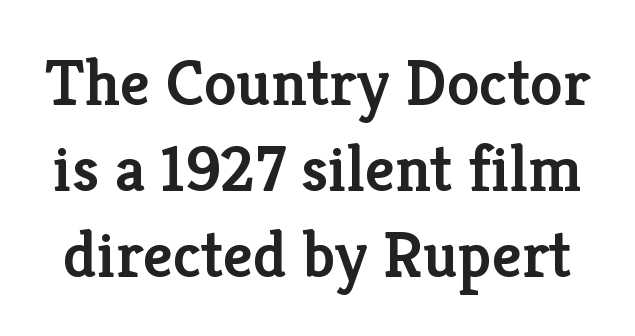
The image shows 66 px semibold serif type, upright; set normal line spacing (1.3x), normal letter spacing, not underlined; low stroke contrast and a medium x-height.
